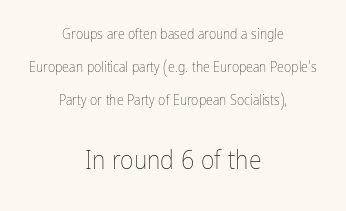
The image shows 26 px text type, upright; set centered, loose line spacing (2.36x), normal letter spacing, not underlined; the second (bottom) block is 1.86x larger.
